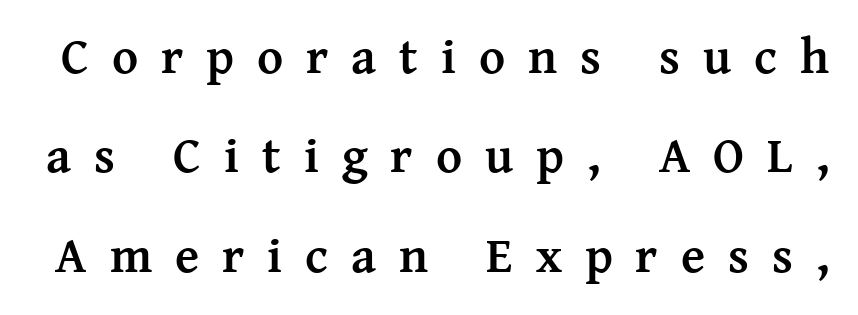
Anything drawn beneath the words? Only blank space. The lettering stays uniformly vertical, giving the passage a roman look. Interline gaps are noticeably wide in this sample. The passage shown is emphatically bold.
